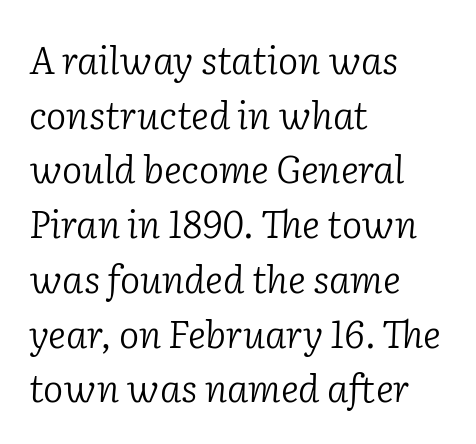
{"serif": "yes", "italic": "yes", "lean": "right", "slant_degrees": 2, "bold": "no", "weight": "light", "width": "normal", "stroke_contrast": "low", "x_height": "medium", "monospaced": "no", "underline": "no", "align": "left", "line_spacing": "normal", "line_spacing_ratio": 1.44, "letter_spacing": "normal", "letter_spacing_em": 0.0, "glyph_px": 38}
